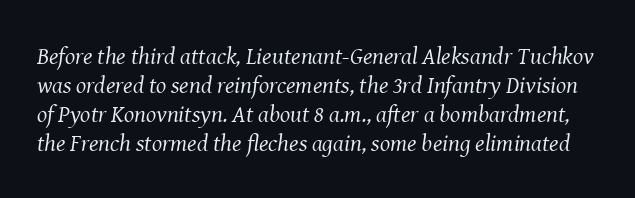
The image shows 24 px text type, italic (leaning right); set line spacing 1.21x, normal letter spacing, not underlined.
